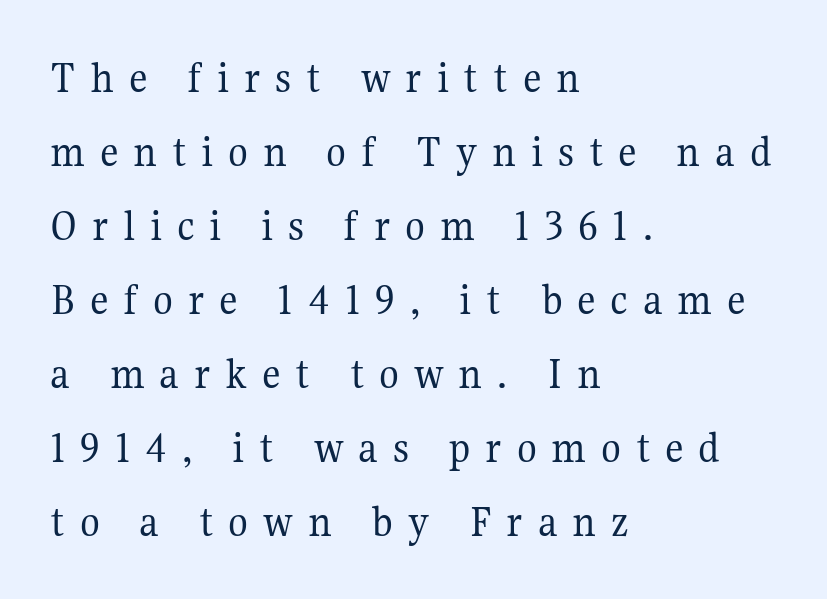
The image shows 46 px regular-weight serif type, upright; set left-aligned, normal line spacing (1.61x), unusually wide letter spacing (+0.32 em), not underlined; medium stroke contrast and a medium x-height.
